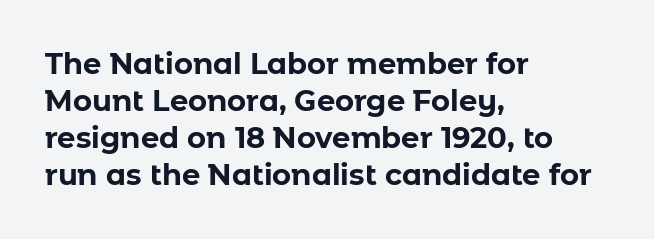
The image shows 29 px bold sans-serif type, upright; set left-aligned, normal line spacing (1.28x), normal letter spacing, not underlined; low stroke contrast and a medium x-height.
